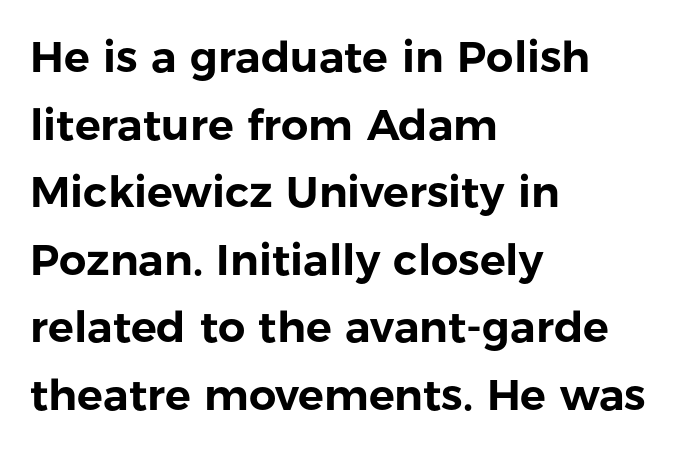
The image shows 43 px sans-serif type, upright; set left-aligned, normal line spacing (1.57x), normal letter spacing, not underlined; low stroke contrast and a medium x-height.
